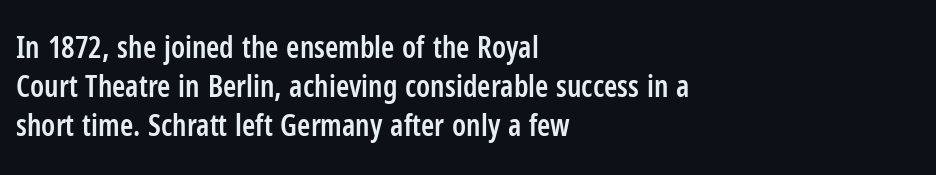
Q: Is the text bold? A: Semi-bold.
Q: Is the text italic (slanted)? A: No, it is upright.
Q: Is the typeface a serif or a sans-serif typeface? A: Sans-serif.
Q: Is the text underlined? A: No.
Q: How is the paragraph aligned? A: Left-aligned.
Q: Is the spacing between letters normal or unusually wide? A: Normal.
Q: Is the spacing between lines tight, normal or loose? A: Normal.
Q: Width (condensed, normal, or wide)? A: Condensed.
Q: Stroke contrast? A: Low.
Q: x-height? A: Medium.
Q: Monospaced? A: No.
